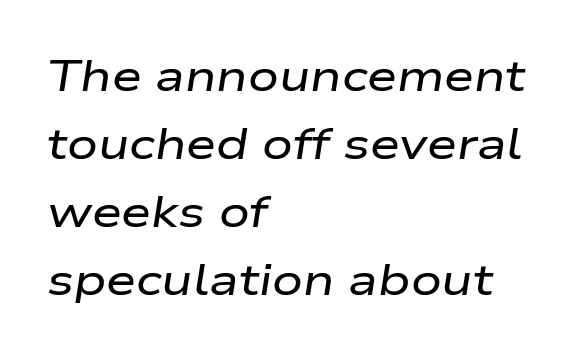
The image shows 43 px wide type, italic (leaning right); set left-aligned, normal line spacing (1.58x), normal letter spacing, not underlined; low stroke contrast and a medium x-height.
